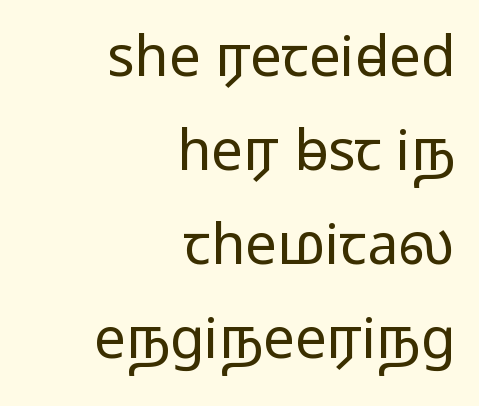
{"serif": "no", "italic": "no", "bold": "no", "weight": "regular", "width": "wide", "stroke_contrast": "low", "x_height": "medium", "monospaced": "no", "underline": "no", "align": "right", "line_spacing": "normal", "line_spacing_ratio": 1.68, "letter_spacing": "normal", "letter_spacing_em": 0.0, "glyph_px": 56}
